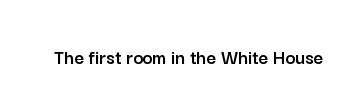
The image shows 21 px text type, upright; set normal letter spacing, not underlined.
